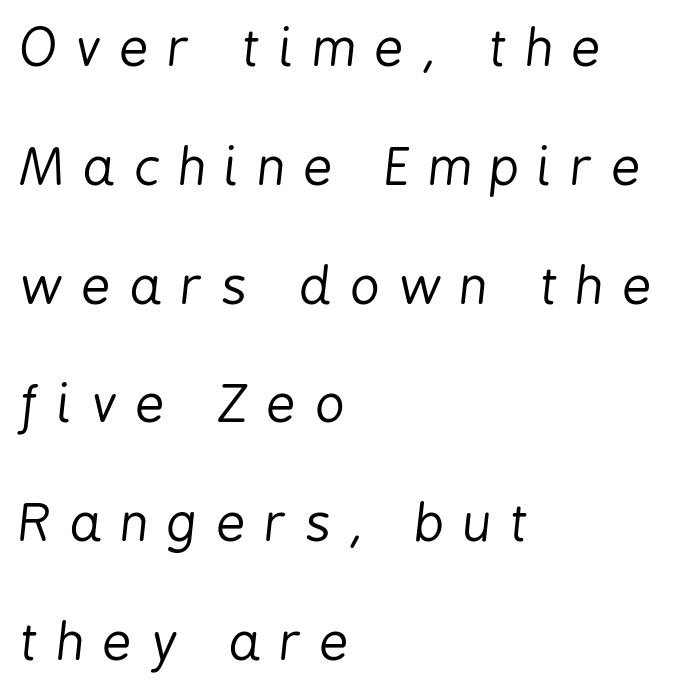
The image shows 51 px regular-weight, condensed type, italic (leaning right); set left-aligned, loose line spacing (2.33x), unusually wide letter spacing (+0.37 em), not underlined; low stroke contrast and a medium x-height.
